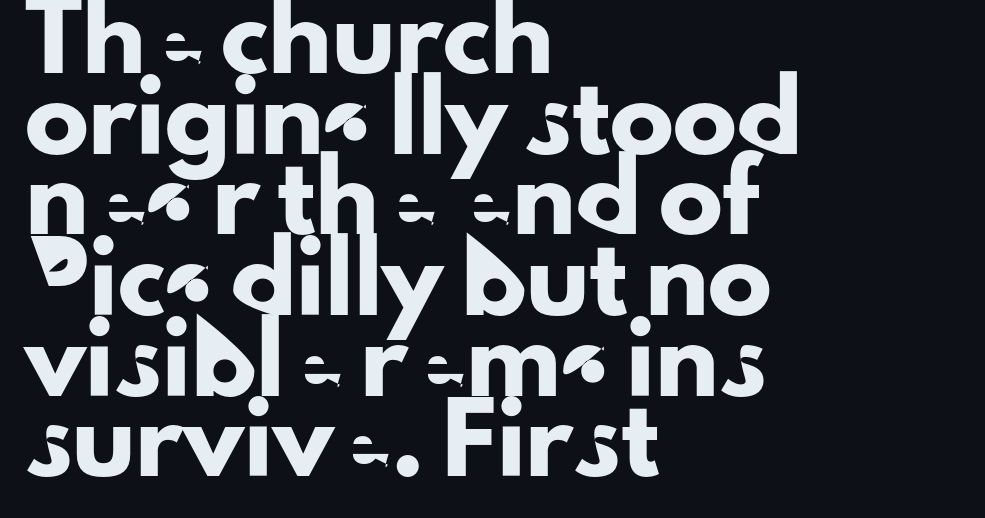
Compared with typical paragraphs, the rows here are spaced about the same. Each line starts at the same left margin while the right side varies. Typographically, this falls in the sans-serif category. Spacing verdict: proportional, widths tailored to each character. Each word holds together tightly as a unit, with standard inter-letter gaps. Unlike italic type, these characters show no tilt at all.
